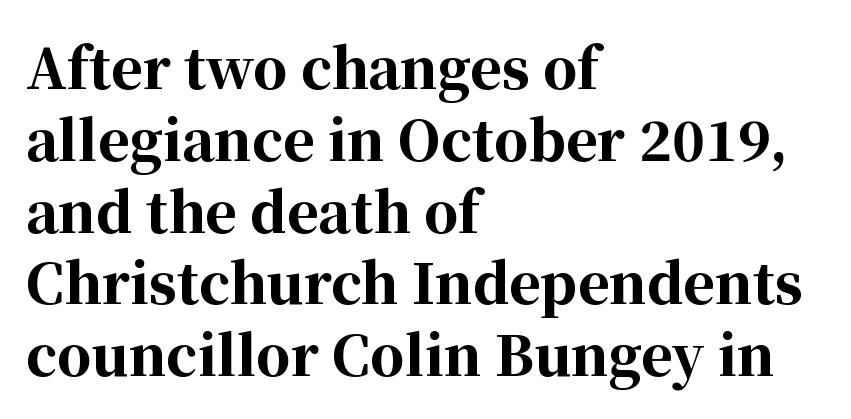
Summary of vertical rhythm: regular, with standard interline spacing. The rendering uses natural spacing where letterforms have individual widths. The strip under each line holds only bare page. Horizontally, the lines are justified to the leading edge only. The rendering shows small feet on the letterforms — a serif design.
